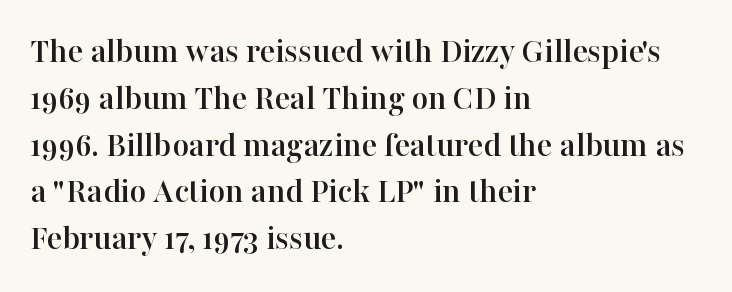
Q: Is the text italic (slanted)? A: No, it is upright.
Q: Is the typeface a serif or a sans-serif typeface? A: Serif.
Q: Is the text underlined? A: No.
Q: How is the paragraph aligned? A: Left-aligned.
Q: Is the spacing between letters normal or unusually wide? A: Normal.
Q: Is the spacing between lines tight, normal or loose? A: Normal.
Q: Width (condensed, normal, or wide)? A: Normal.
Q: Stroke contrast? A: High.
Q: x-height? A: Medium.
Q: Monospaced? A: No.
